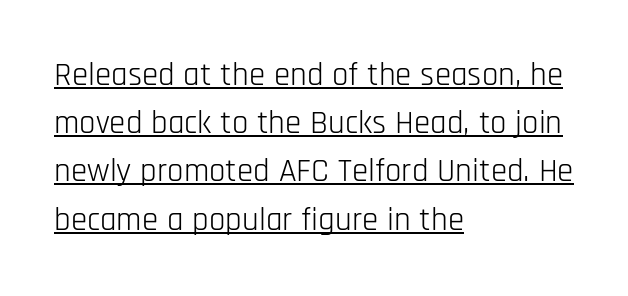
Does the lettering tilt? It doesn't — this is upright. If you measured baseline to baseline, you'd find a middling distance. Vertical stems look standard width or narrower in stroke. Where is the straight margin? On the left. Font category for this specimen: sans-serif.
